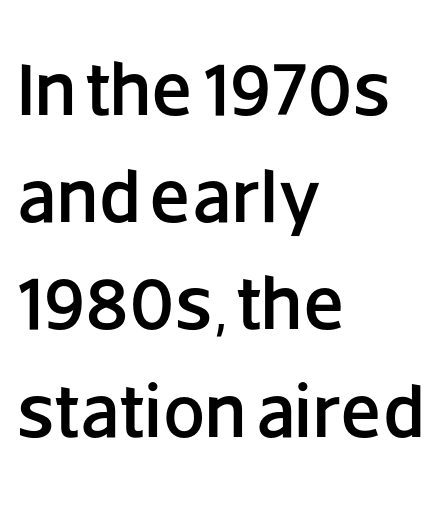
Is the letter spacing exaggerated? No — it looks like the ordinary default. Is this a fixed-width face? No — the glyphs have proportional, varying widths. If you measured baseline to baseline, you'd find a middling distance. The rendering anchors every line to the left-hand side. Does the lettering tilt? It doesn't — this is upright.
